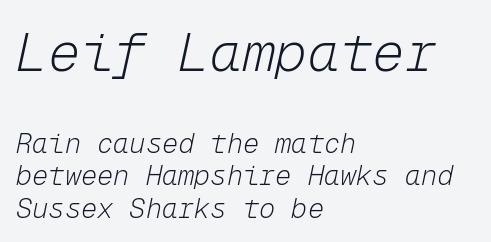
{"italic": "yes", "lean": "right", "slant_degrees": 12, "bold": "no", "weight": "light", "width": "normal", "stroke_contrast": "low", "x_height": "medium", "monospaced": "yes", "underline": "no", "align": "left", "line_spacing_ratio": 1.21, "letter_spacing": "normal", "letter_spacing_em": 0.0, "larger_block": "first", "size_ratio": 2.0, "glyph_px": 54}
